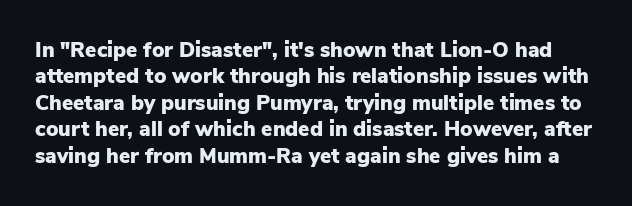
The image shows 21 px bold type, upright; set normal line spacing (1.26x), normal letter spacing, not underlined.
